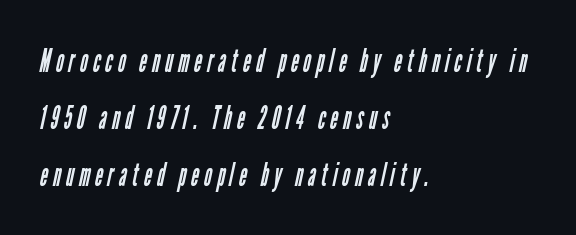
Caption: face not bold, strokes unweighted. No feet cap the strokes, marking this as sans-serif type. The paragraph shown leans on its left margin. Bare-footed words on every line. The letters advance in unequal steps, a hallmark of proportional type.
